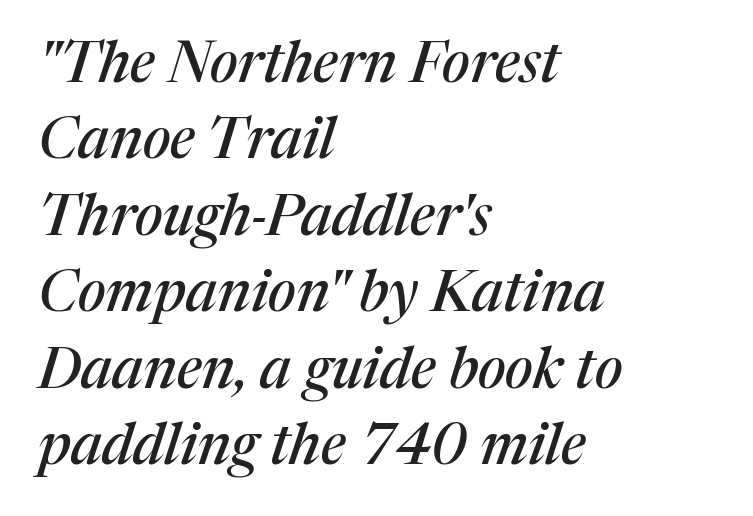
Bare-footed words on every line. Between one letter and the next there's only the usual sliver of space. Classification — serif. This rendering uses left alignment, leaving the right contour irregular. Character widths vary here, with narrow letters taking less room than wide ones. This is oblique type, the kind used for emphasis or titles.
